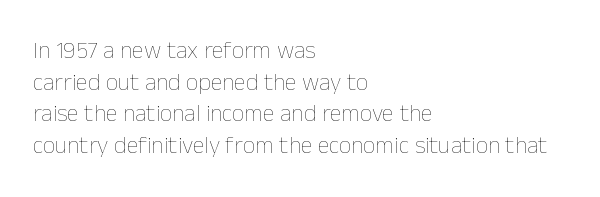
The image shows 24 px text type, upright; set left-aligned, normal line spacing (1.32x), normal letter spacing, not underlined.
